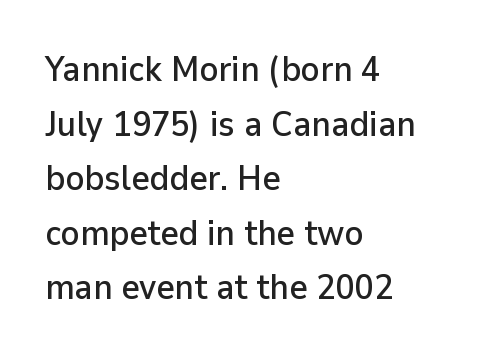
The image shows 35 px sans-serif type, upright; set left-aligned, normal line spacing (1.56x), normal letter spacing, not underlined; low stroke contrast and a medium x-height.
